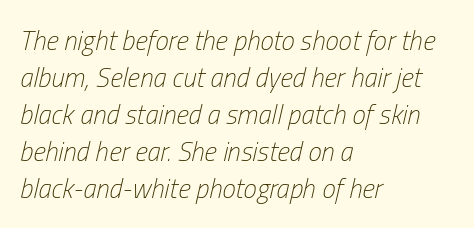
The image shows 27 px text type, italic (leaning right); set left-aligned, normal line spacing (1.37x), normal letter spacing, not underlined.
